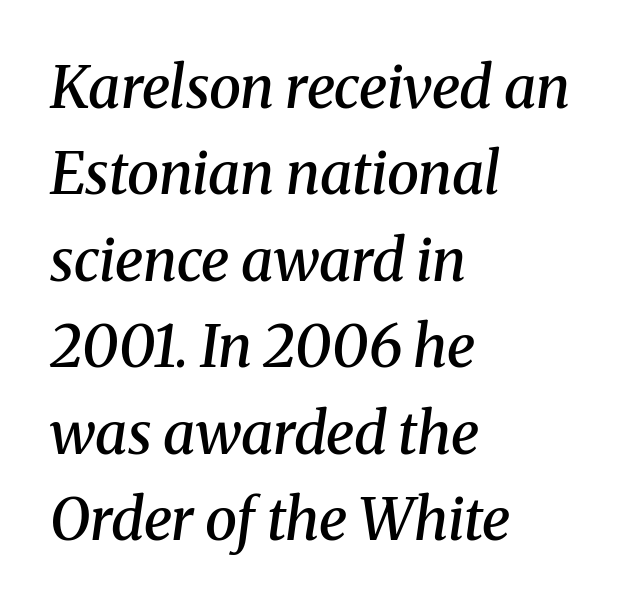
Q: Is the text bold? A: Semi-bold.
Q: Is the text italic (slanted)? A: Yes, it leans right by about 8 degrees.
Q: Is the typeface a serif or a sans-serif typeface? A: Serif.
Q: Is the text underlined? A: No.
Q: How is the paragraph aligned? A: Left-aligned.
Q: Is the spacing between letters normal or unusually wide? A: Normal.
Q: Is the spacing between lines tight, normal or loose? A: Normal.
Q: Width (condensed, normal, or wide)? A: Normal.
Q: Stroke contrast? A: Medium.
Q: x-height? A: Medium.
Q: Monospaced? A: No.
